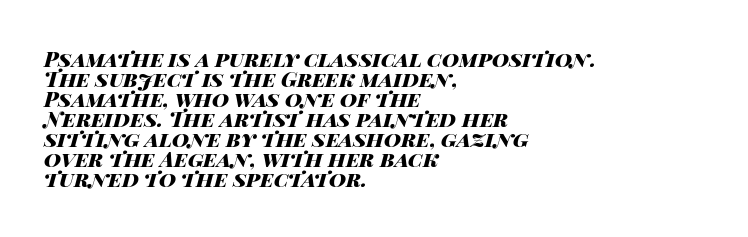
Q: Is the text bold? A: Yes.
Q: Is the text italic (slanted)? A: Yes, it leans right by about 14 degrees.
Q: Is the text underlined? A: No.
Q: How is the paragraph aligned? A: Left-aligned.
Q: Is the spacing between letters normal or unusually wide? A: Normal.
Q: Is the spacing between lines tight, normal or loose? A: Tight.
